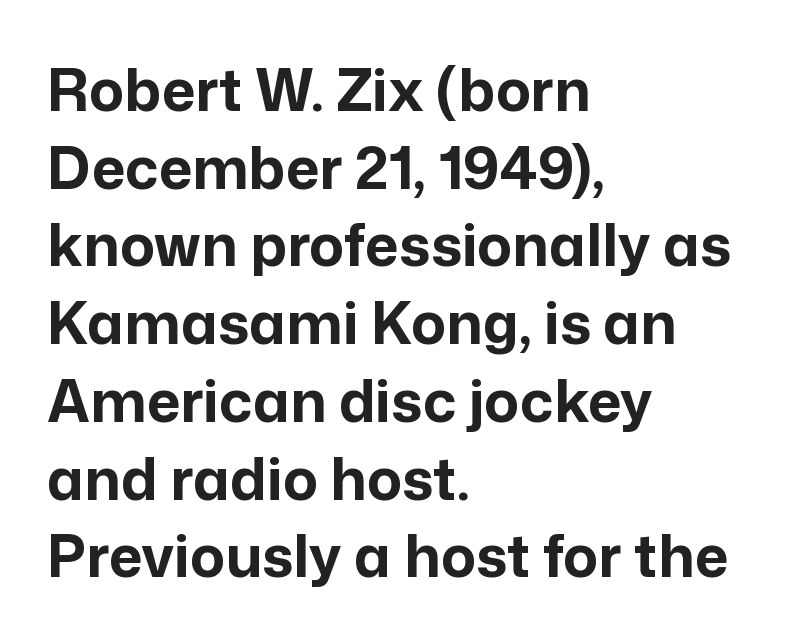
{"serif": "no", "italic": "no", "bold": "yes", "weight": "bold", "width": "normal", "stroke_contrast": "low", "x_height": "medium", "monospaced": "no", "underline": "no", "align": "left", "line_spacing": "normal", "line_spacing_ratio": 1.34, "letter_spacing": "normal", "letter_spacing_em": 0.0, "glyph_px": 58}
